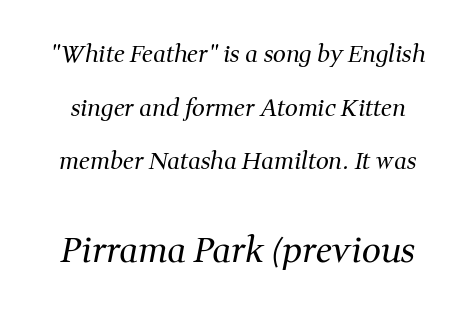
Q: Is the text bold? A: No.
Q: Is the text italic (slanted)? A: Yes, it leans right by about 11 degrees.
Q: Is the typeface a serif or a sans-serif typeface? A: Serif.
Q: Is the text underlined? A: No.
Q: Is the spacing between letters normal or unusually wide? A: Normal.
Q: Is the spacing between lines tight, normal or loose? A: Loose.
Q: Which block of text is set in a larger size, the first (top) or the second (bottom)? A: The second (bottom) one.
Q: Width (condensed, normal, or wide)? A: Normal.
Q: Stroke contrast? A: Medium.
Q: x-height? A: Medium.
Q: Monospaced? A: No.
